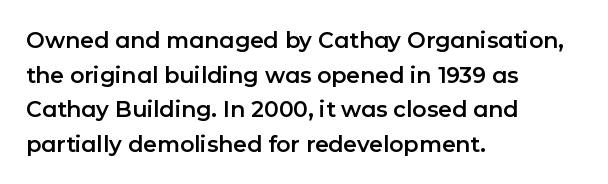
Q: Is the text italic (slanted)? A: No, it is upright.
Q: Is the text underlined? A: No.
Q: How is the paragraph aligned? A: Left-aligned.
Q: Is the spacing between letters normal or unusually wide? A: Normal.
Q: Is the spacing between lines tight, normal or loose? A: Normal.
